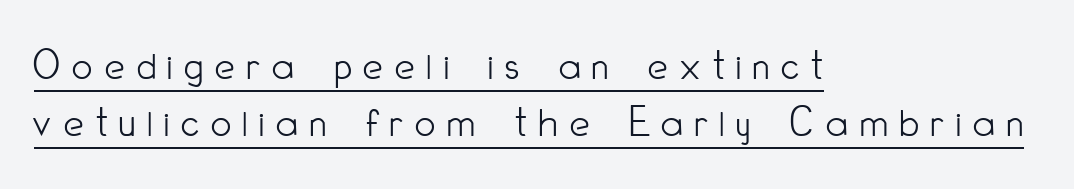
Q: Is the text bold? A: No.
Q: Is the text italic (slanted)? A: No, it is upright.
Q: Is the typeface a serif or a sans-serif typeface? A: Sans-serif.
Q: Is the text underlined? A: Yes.
Q: How is the paragraph aligned? A: Left-aligned.
Q: Is the spacing between letters normal or unusually wide? A: Unusually wide.
Q: Is the spacing between lines tight, normal or loose? A: Normal.
Q: Width (condensed, normal, or wide)? A: Condensed.
Q: Stroke contrast? A: Low.
Q: x-height? A: Small.
Q: Monospaced? A: No.
